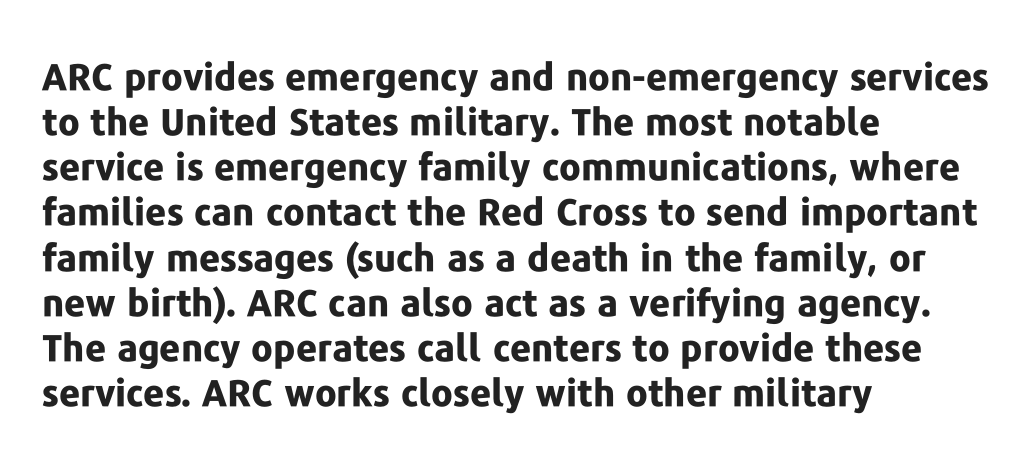
The image shows 37 px bold sans-serif type, upright; set left-aligned, line spacing 1.22x, normal letter spacing, not underlined; low stroke contrast and a medium x-height.
